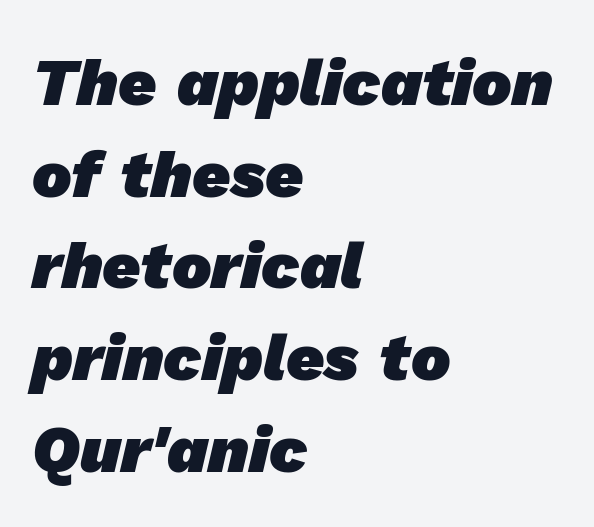
Q: Is the text bold? A: Yes.
Q: Is the typeface a serif or a sans-serif typeface? A: Sans-serif.
Q: Is the text underlined? A: No.
Q: How is the paragraph aligned? A: Left-aligned.
Q: Is the spacing between letters normal or unusually wide? A: Normal.
Q: Is the spacing between lines tight, normal or loose? A: Normal.
Q: Width (condensed, normal, or wide)? A: Normal.
Q: Stroke contrast? A: Low.
Q: x-height? A: Medium.
Q: Monospaced? A: No.
